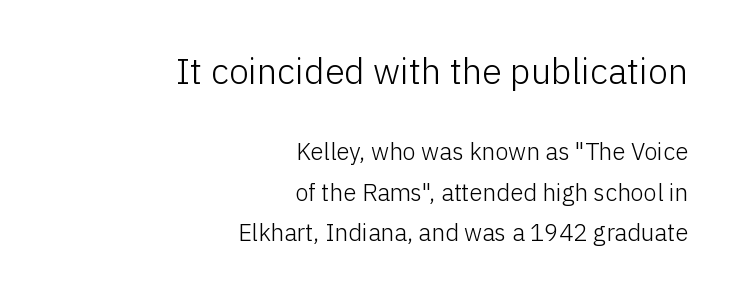
Q: Is the text bold? A: No.
Q: Is the text italic (slanted)? A: No, it is upright.
Q: Is the typeface a serif or a sans-serif typeface? A: Sans-serif.
Q: Is the text underlined? A: No.
Q: How is the paragraph aligned? A: Right-aligned.
Q: Is the spacing between letters normal or unusually wide? A: Normal.
Q: Is the spacing between lines tight, normal or loose? A: Normal.
Q: Which block of text is set in a larger size, the first (top) or the second (bottom)? A: The first (top) one.
Q: Width (condensed, normal, or wide)? A: Normal.
Q: Stroke contrast? A: Low.
Q: x-height? A: Medium.
Q: Monospaced? A: No.
